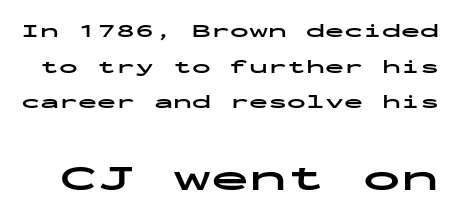
The space directly below the letters is spotless. This layout puts the modest block above and the oversized block below. Every character here occupies the same horizontal width, giving the sample a typewriter-like rhythm. Summary of weight: heavy, a full bold.
